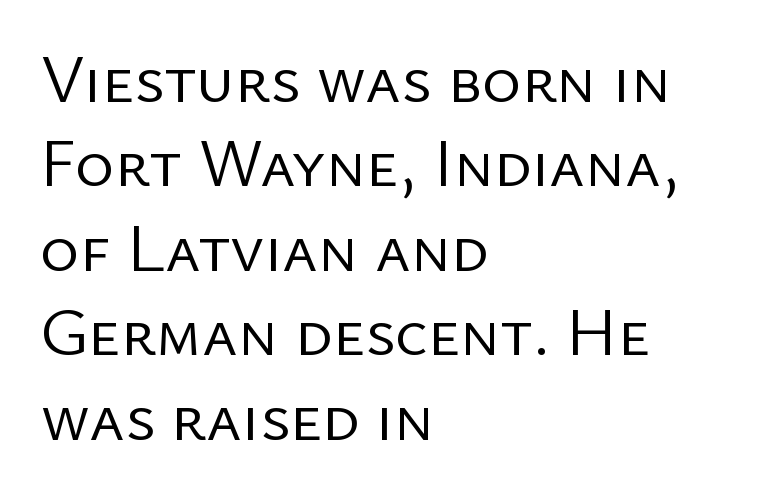
The space between consecutive lines is moderate. Think of a printed novel: that variable character pitch is what you see here. There is no visible air inserted between adjacent glyphs. The compositor pushed each line to the left boundary. Nobody drew a line under any word here. Look at the bottom of the vertical strokes: they stop flat, with no serifs.
